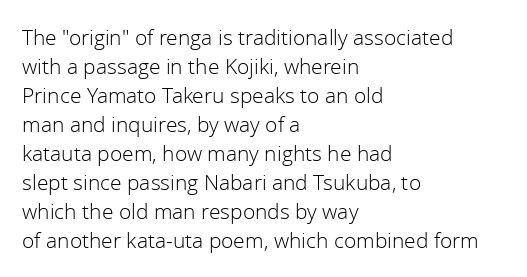
Letters rest on an invisible, unmarked baseline. Heaviness? Minimal to ordinary, like unemphasized prose. The rendering anchors every line to the left-hand side. The line-height multiplier appears to be the usual default.
